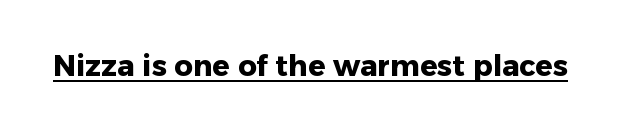
Q: Is the text bold? A: Yes.
Q: Is the text italic (slanted)? A: No, it is upright.
Q: Is the typeface a serif or a sans-serif typeface? A: Sans-serif.
Q: Is the text underlined? A: Yes.
Q: Is the spacing between letters normal or unusually wide? A: Normal.
Q: Width (condensed, normal, or wide)? A: Normal.
Q: Stroke contrast? A: Low.
Q: x-height? A: Medium.
Q: Monospaced? A: No.
